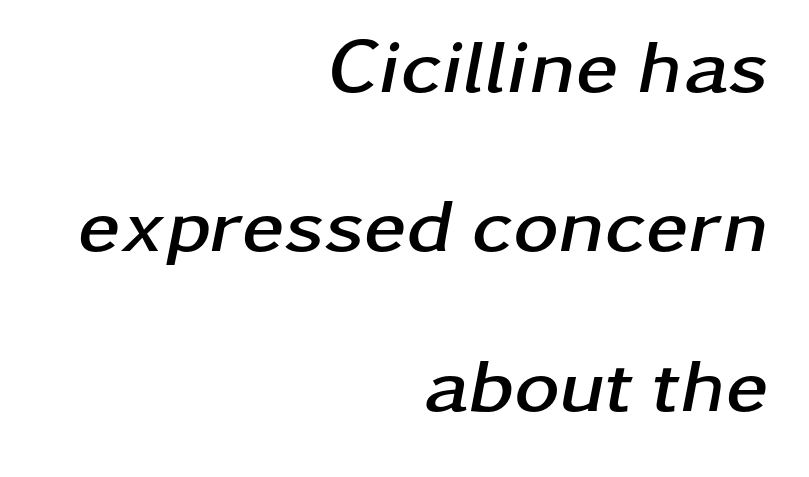
Q: Is the text bold? A: Yes.
Q: Is the text italic (slanted)? A: Yes, it leans right by about 11 degrees.
Q: Is the text underlined? A: No.
Q: How is the paragraph aligned? A: Right-aligned.
Q: Is the spacing between letters normal or unusually wide? A: Normal.
Q: Is the spacing between lines tight, normal or loose? A: Loose.
Q: Width (condensed, normal, or wide)? A: Wide.
Q: Stroke contrast? A: Low.
Q: x-height? A: Medium.
Q: Monospaced? A: No.
